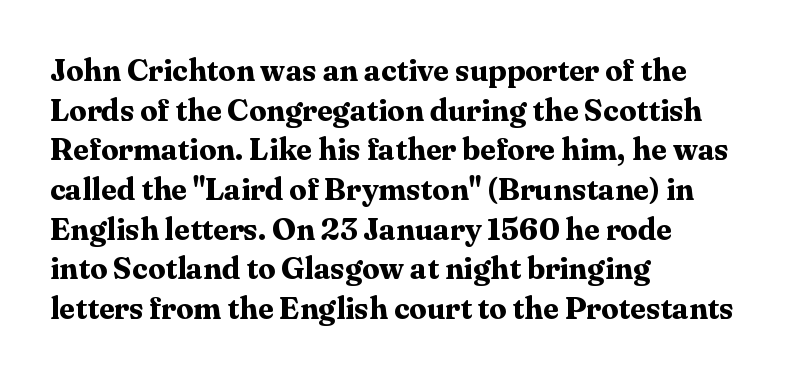
Q: Is the text bold? A: Yes.
Q: Is the text italic (slanted)? A: No, it is upright.
Q: Is the typeface a serif or a sans-serif typeface? A: Serif.
Q: Is the text underlined? A: No.
Q: How is the paragraph aligned? A: Left-aligned.
Q: Is the spacing between letters normal or unusually wide? A: Normal.
Q: Is the spacing between lines tight, normal or loose? A: Normal.
Q: Width (condensed, normal, or wide)? A: Normal.
Q: Stroke contrast? A: Medium.
Q: x-height? A: Medium.
Q: Monospaced? A: No.
